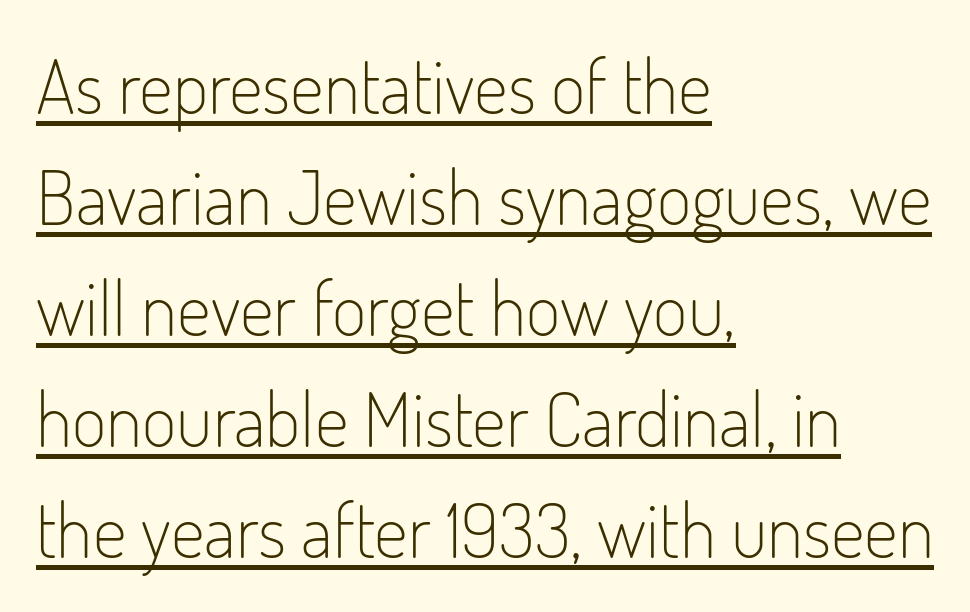
The rows are spaced the way most documents space them. How are the letters spaced? Ordinarily, with no added tracking. The ragged edge is on the right, which tells us the setting is flush left. No feet cap the strokes, marking this as sans-serif type.
